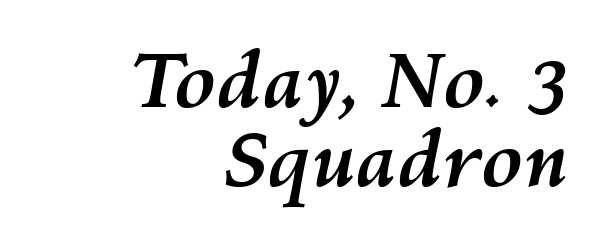
{"italic": "yes", "lean": "right", "slant_degrees": 10, "bold": "yes", "weight": "semibold", "width": "normal", "stroke_contrast": "medium", "x_height": "medium", "monospaced": "no", "underline": "no", "align": "right", "line_spacing": "tight", "line_spacing_ratio": 1.04, "letter_spacing": "normal", "letter_spacing_em": 0.0, "glyph_px": 76}
